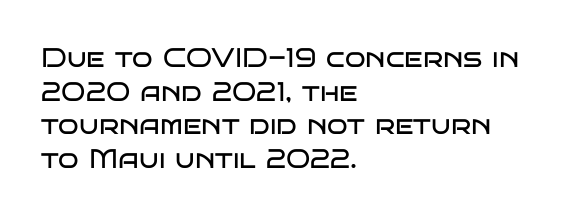
{"italic": "no", "bold": "no", "underline": "no", "align": "left", "line_spacing": "normal", "line_spacing_ratio": 1.25, "letter_spacing": "normal", "letter_spacing_em": 0.0, "glyph_px": 27}
